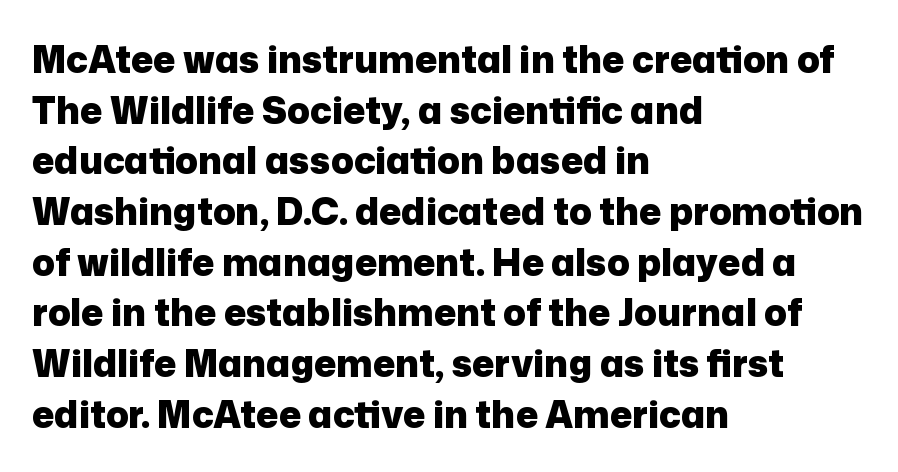
{"serif": "no", "italic": "no", "bold": "yes", "weight": "heavy", "width": "normal", "stroke_contrast": "low", "x_height": "medium", "monospaced": "no", "underline": "no", "align": "left", "line_spacing": "normal", "line_spacing_ratio": 1.37, "letter_spacing": "normal", "letter_spacing_em": 0.0, "glyph_px": 37}
